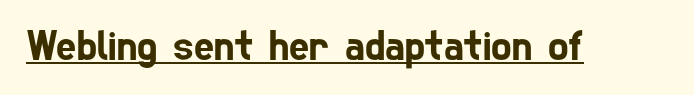
The image shows 43 px condensed sans-serif type; set normal letter spacing, underlined; low stroke contrast and a medium x-height.
